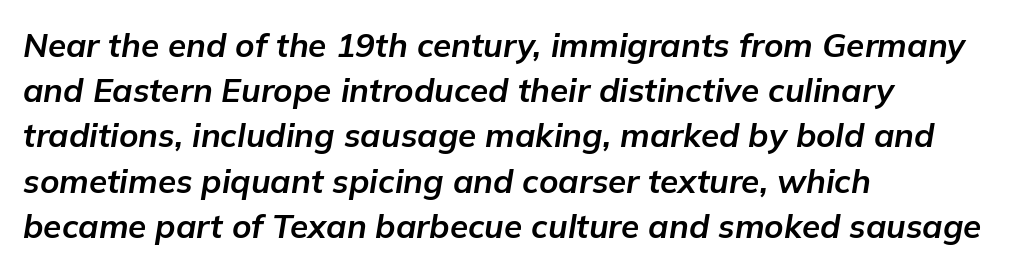
Here the designer chose a conventional face with non-uniform glyph widths. Posture: slanted. Compared with an ordinary text face, these strokes are far heavier — a full bold. The space directly below the letters is spotless.
